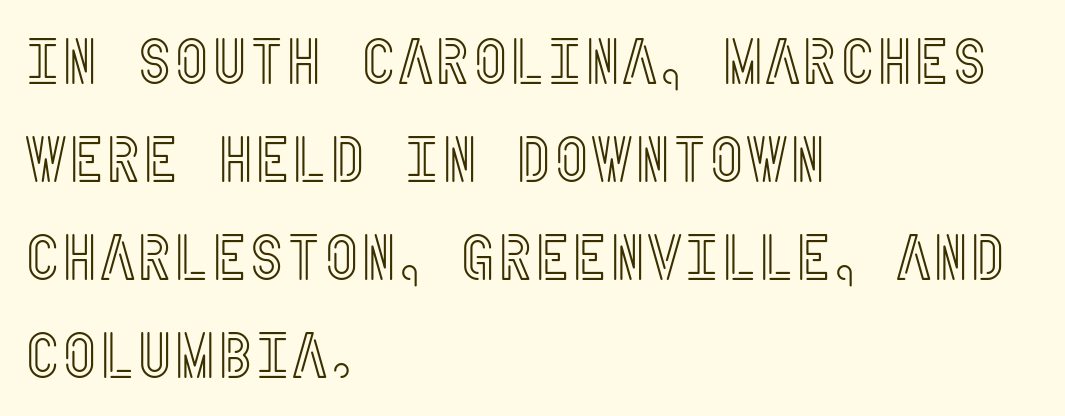
Rendered with straight, roman letterforms. Leading matches the norm, producing a regular column. Check the space under the baseline: it is left empty. Visually the block forms a straight wall on the left and a jagged coastline on the right. Tracking value appears to be zero — textbook default spacing.
